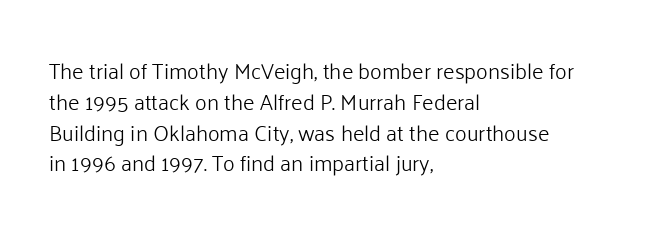
Summary of vertical rhythm: regular, with standard interline spacing. Short note: letters normally spaced. The font's upright variant was chosen for this text. Casual observation: everything's shoved over to the left.
